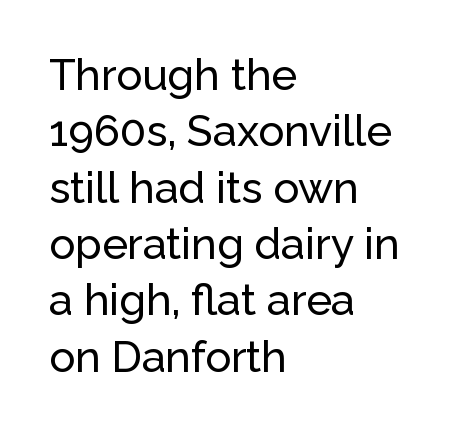
Q: Is the text italic (slanted)? A: No, it is upright.
Q: Is the typeface a serif or a sans-serif typeface? A: Sans-serif.
Q: Is the text underlined? A: No.
Q: How is the paragraph aligned? A: Left-aligned.
Q: Is the spacing between letters normal or unusually wide? A: Normal.
Q: Is the spacing between lines tight, normal or loose? A: Normal.
Q: Width (condensed, normal, or wide)? A: Normal.
Q: Stroke contrast? A: Low.
Q: x-height? A: Medium.
Q: Monospaced? A: No.
